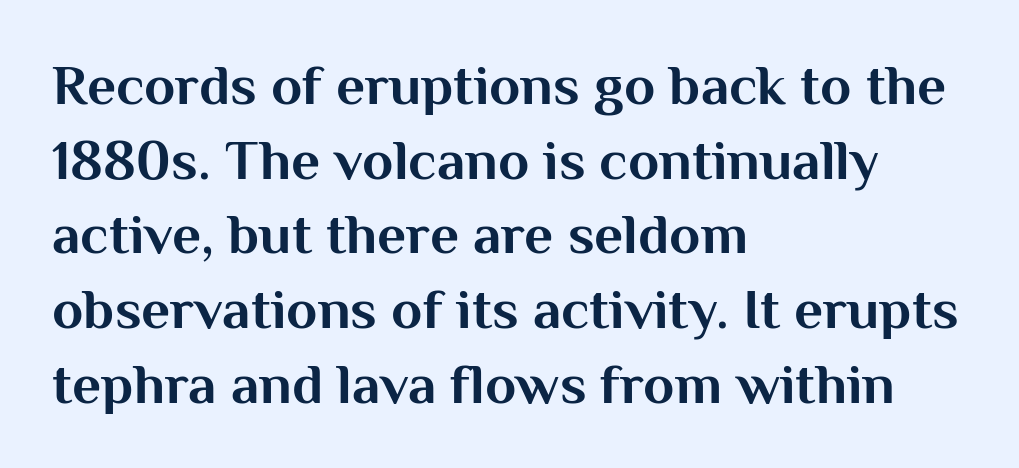
The image shows 57 px bold sans-serif type, upright; set left-aligned, normal line spacing (1.31x), normal letter spacing, not underlined; medium stroke contrast and a medium x-height.
